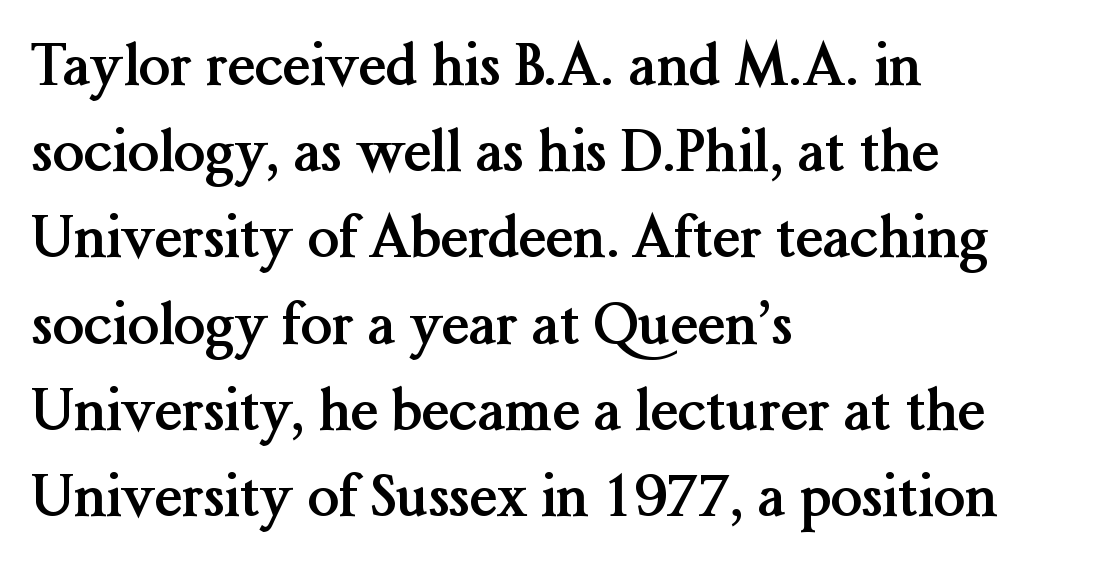
The image shows 56 px semibold serif type, upright; set left-aligned, normal line spacing (1.54x), normal letter spacing, not underlined; medium stroke contrast and a medium x-height.
